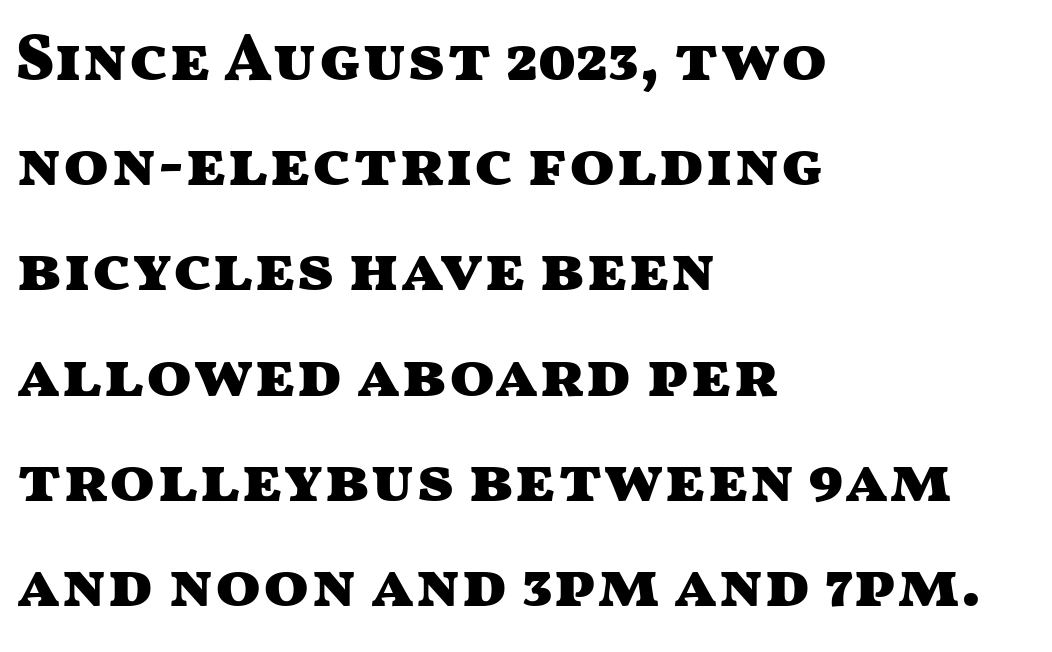
The image shows 67 px heavy, wide sans-serif type, upright; set left-aligned, normal line spacing (1.57x), normal letter spacing, not underlined; medium stroke contrast and a medium x-height.
